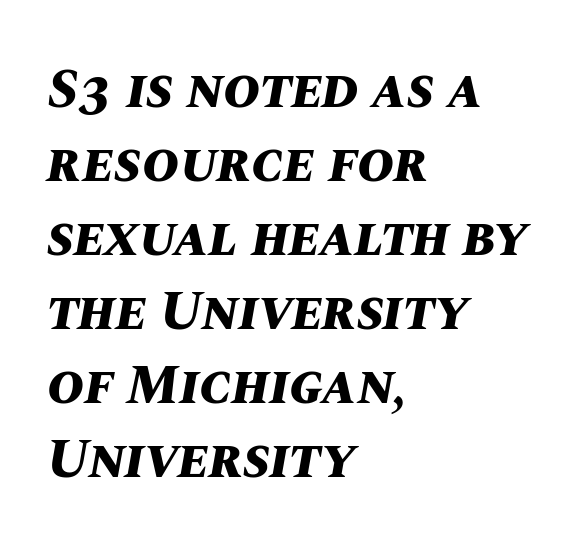
{"italic": "yes", "lean": "right", "slant_degrees": 10, "bold": "yes", "weight": "bold", "width": "normal", "stroke_contrast": "medium", "x_height": "large", "monospaced": "no", "underline": "no", "align": "left", "line_spacing": "normal", "line_spacing_ratio": 1.32, "letter_spacing": "normal", "letter_spacing_em": 0.0, "glyph_px": 56}
